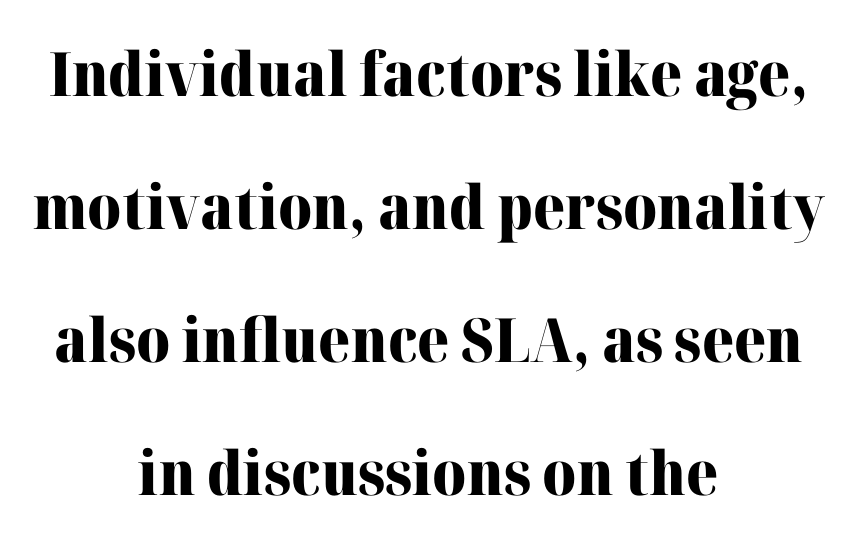
Q: Is the text bold? A: Yes.
Q: Is the text italic (slanted)? A: No, it is upright.
Q: Is the typeface a serif or a sans-serif typeface? A: Serif.
Q: Is the text underlined? A: No.
Q: How is the paragraph aligned? A: Centered.
Q: Is the spacing between letters normal or unusually wide? A: Normal.
Q: Is the spacing between lines tight, normal or loose? A: Loose.
Q: Width (condensed, normal, or wide)? A: Normal.
Q: Stroke contrast? A: High.
Q: x-height? A: Medium.
Q: Monospaced? A: No.
